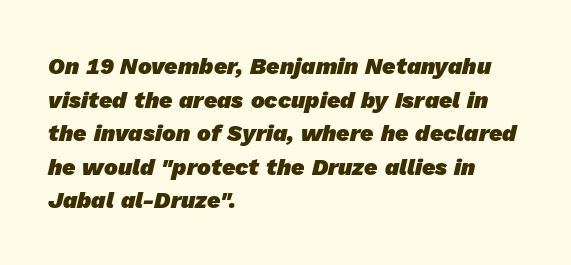
{"bold": "yes", "underline": "no", "align": "left", "line_spacing": "normal", "line_spacing_ratio": 1.46, "letter_spacing": "normal", "letter_spacing_em": 0.0, "glyph_px": 23}
